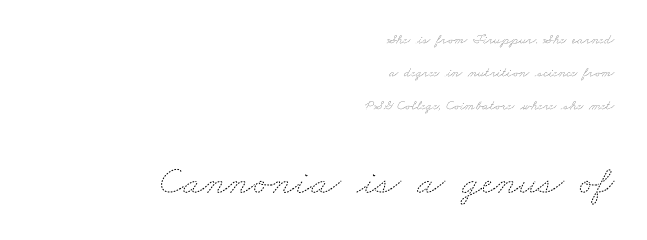
Q: Is the text bold? A: No.
Q: Is the text underlined? A: No.
Q: How is the paragraph aligned? A: Right-aligned.
Q: Is the spacing between letters normal or unusually wide? A: Normal.
Q: Is the spacing between lines tight, normal or loose? A: Loose.
Q: Which block of text is set in a larger size, the first (top) or the second (bottom)? A: The second (bottom) one.
Q: Width (condensed, normal, or wide)? A: Wide.
Q: Stroke contrast? A: Medium.
Q: x-height? A: Small.
Q: Monospaced? A: No.
